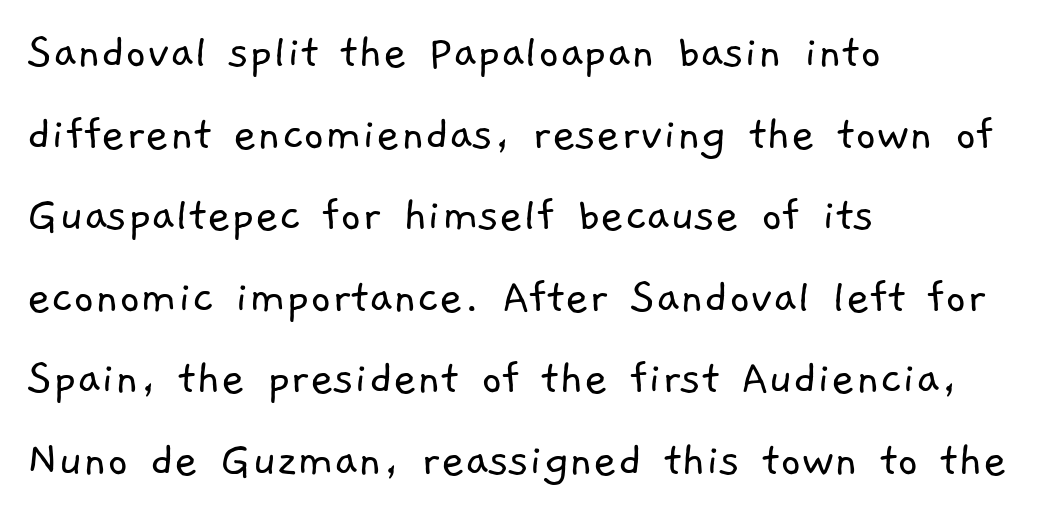
{"serif": "no", "bold": "no", "weight": "light", "width": "normal", "stroke_contrast": "low", "x_height": "medium", "monospaced": "no", "underline": "no", "align": "left", "line_spacing": "normal", "line_spacing_ratio": 1.6, "letter_spacing": "normal", "letter_spacing_em": 0.0, "glyph_px": 51}
